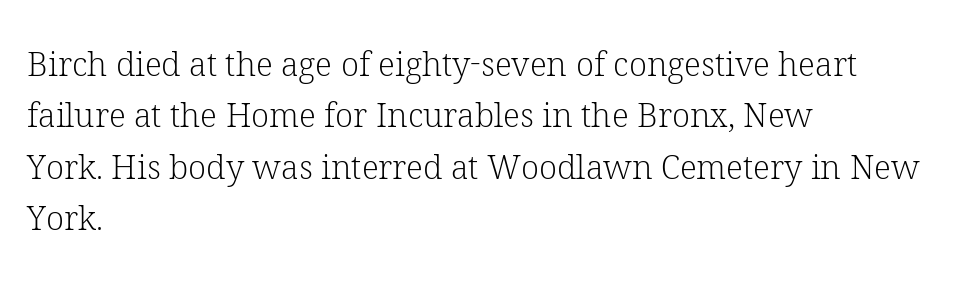
The image shows 33 px light serif type, upright; set left-aligned, normal line spacing (1.56x), normal letter spacing, not underlined; low stroke contrast and a medium x-height.
